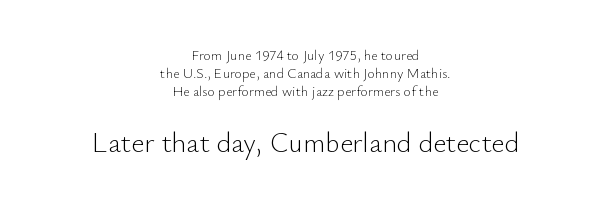
{"serif": "no", "italic": "no", "bold": "no", "weight": "light", "width": "normal", "stroke_contrast": "low", "x_height": "small", "monospaced": "no", "underline": "no", "align": "center", "line_spacing": "normal", "line_spacing_ratio": 1.3, "letter_spacing": "normal", "letter_spacing_em": 0.0, "larger_block": "second", "size_ratio": 2.0, "glyph_px": 28}
